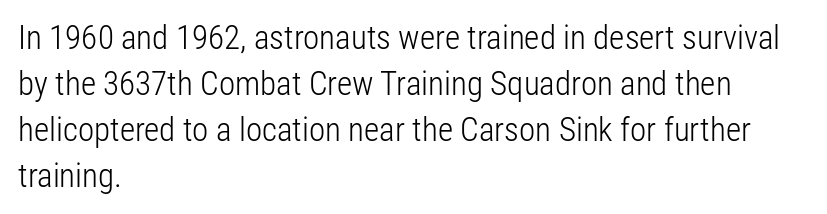
Q: Is the text bold? A: No.
Q: Is the text italic (slanted)? A: No, it is upright.
Q: Is the typeface a serif or a sans-serif typeface? A: Sans-serif.
Q: Is the text underlined? A: No.
Q: How is the paragraph aligned? A: Left-aligned.
Q: Is the spacing between letters normal or unusually wide? A: Normal.
Q: Is the spacing between lines tight, normal or loose? A: Normal.
Q: Width (condensed, normal, or wide)? A: Condensed.
Q: Stroke contrast? A: Low.
Q: x-height? A: Medium.
Q: Monospaced? A: No.
